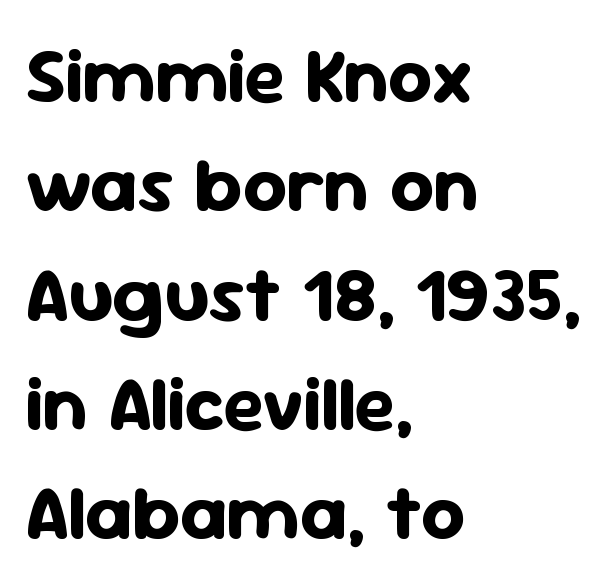
The image shows 77 px bold sans-serif type, upright; set left-aligned, normal line spacing (1.42x), normal letter spacing, not underlined; low stroke contrast and a medium x-height.
